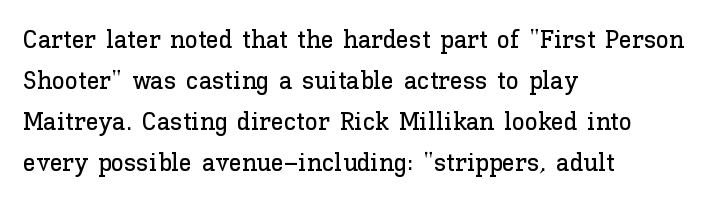
The image shows 26 px text type, upright; set left-aligned, normal line spacing (1.58x), normal letter spacing, not underlined.
